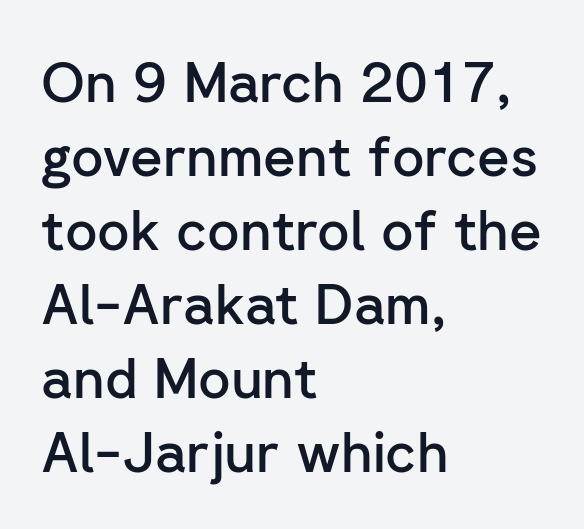
The image shows 56 px semibold sans-serif type, upright; set left-aligned, normal line spacing (1.32x), normal letter spacing, not underlined; low stroke contrast and a medium x-height.
